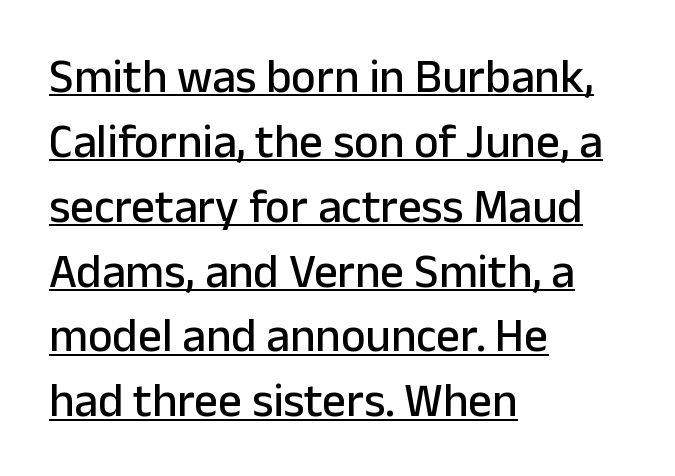
{"serif": "no", "italic": "no", "width": "normal", "stroke_contrast": "low", "x_height": "medium", "monospaced": "no", "underline": "yes", "align": "left", "line_spacing": "normal", "line_spacing_ratio": 1.38, "letter_spacing": "normal", "letter_spacing_em": 0.0, "glyph_px": 47}
